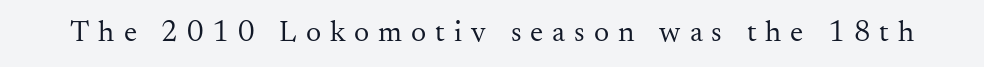
The image shows 30 px regular-weight serif type, upright; set unusually wide letter spacing (+0.3 em), not underlined; medium stroke contrast and a small x-height.
